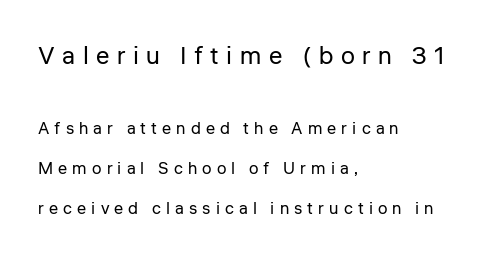
{"italic": "no", "bold": "no", "underline": "no", "align": "left", "line_spacing": "loose", "line_spacing_ratio": 2.34, "letter_spacing": "wide", "letter_spacing_em": 0.3, "larger_block": "first", "size_ratio": 1.47, "glyph_px": 25}
